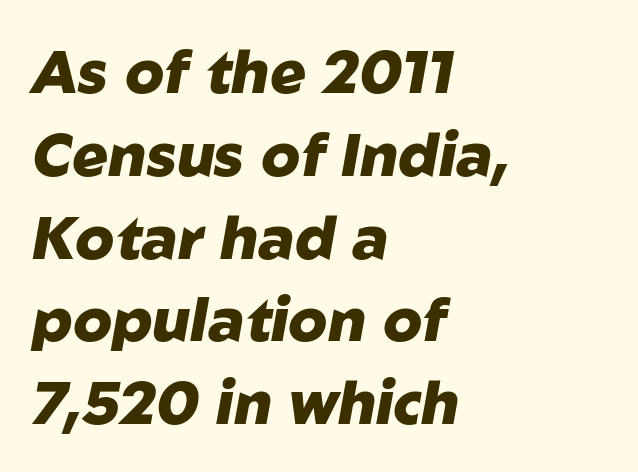
{"italic": "yes", "lean": "right", "slant_degrees": 10, "bold": "yes", "weight": "heavy", "width": "normal", "stroke_contrast": "low", "x_height": "medium", "monospaced": "no", "underline": "no", "align": "left", "line_spacing": "normal", "line_spacing_ratio": 1.38, "letter_spacing": "normal", "letter_spacing_em": 0.0, "glyph_px": 60}
